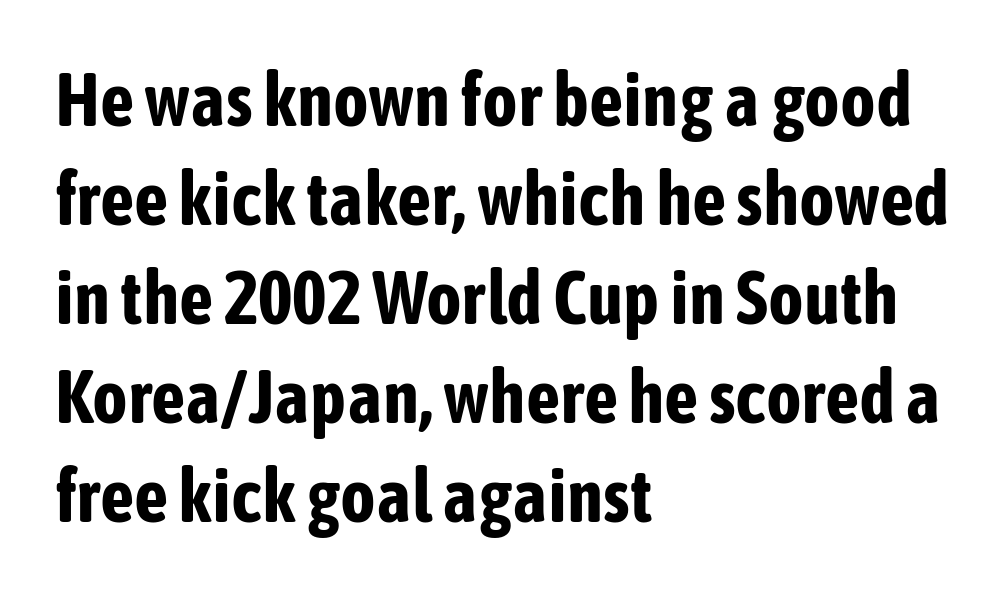
Is this a fixed-width face? No — the glyphs have proportional, varying widths. The designer left line spacing at the default. Compared with typical body copy, the letter spacing here is the same. This sample uses an upright cut, with every glyph sitting square on the baseline.
